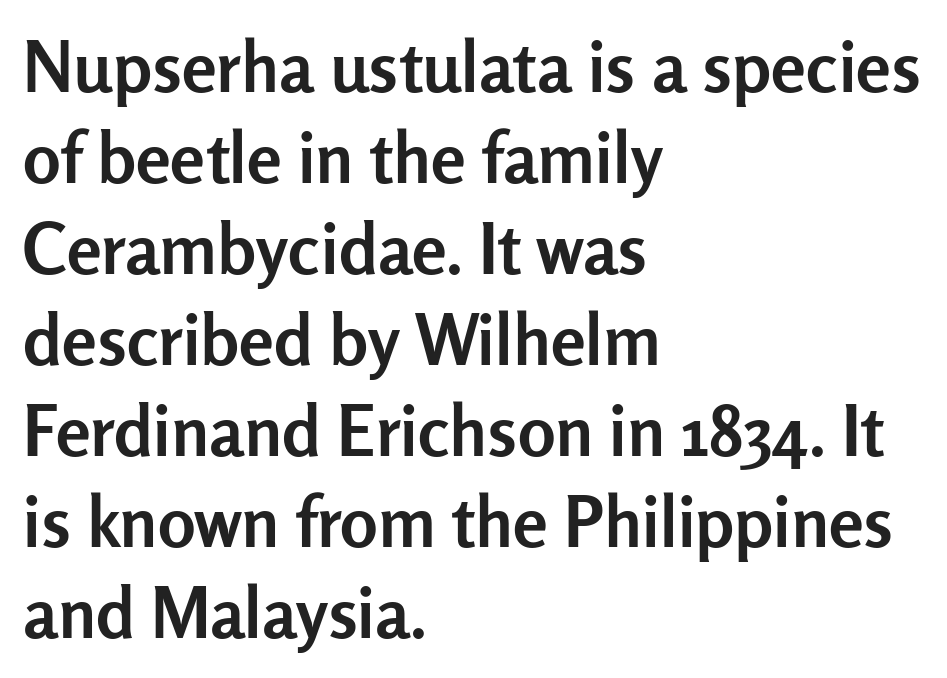
Q: Is the text bold? A: Yes.
Q: Is the text italic (slanted)? A: No, it is upright.
Q: Is the typeface a serif or a sans-serif typeface? A: Sans-serif.
Q: Is the text underlined? A: No.
Q: How is the paragraph aligned? A: Left-aligned.
Q: Is the spacing between letters normal or unusually wide? A: Normal.
Q: Is the spacing between lines tight, normal or loose? A: Normal.
Q: Width (condensed, normal, or wide)? A: Normal.
Q: Stroke contrast? A: Low.
Q: x-height? A: Medium.
Q: Monospaced? A: No.
